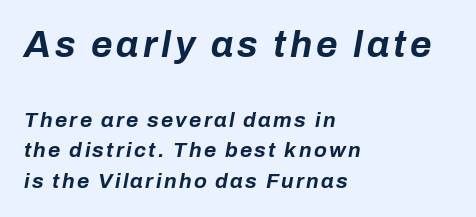
The image shows 37 px bold type, italic (leaning right); set left-aligned, normal line spacing (1.46x), not underlined; the first (top) block is 1.76x larger; low stroke contrast and a medium x-height.
